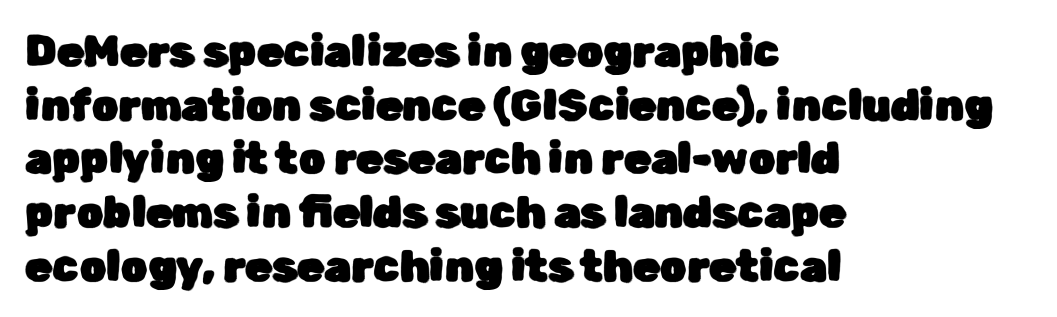
This block has exactly the height ordinary leading produces. Regarding serifs, this sample does without them. This is roman type, the default non-slanted kind. Only glyphs here, with clear space below each row.
